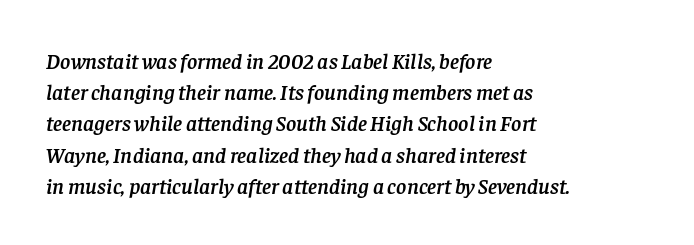
You can tell it's italic because the verticals aren't actually vertical. Compared with typical body copy, the letter spacing here is the same. The paragraph has a hard left edge and a soft right edge. If you measured baseline to baseline, you'd find a middling distance.
